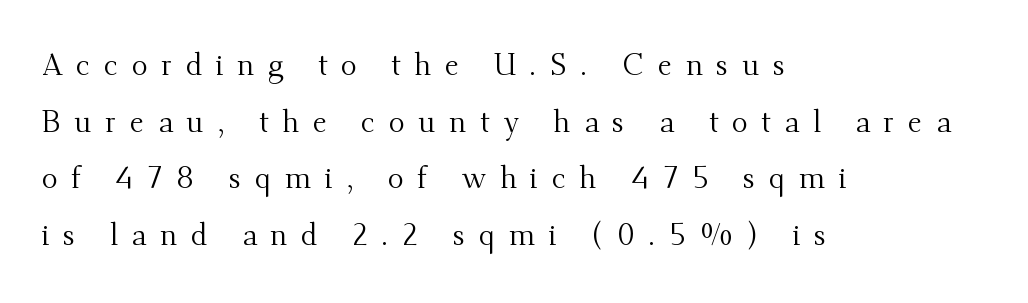
{"serif": "yes", "italic": "no", "bold": "no", "weight": "regular", "width": "normal", "stroke_contrast": "medium", "x_height": "small", "monospaced": "no", "underline": "no", "align": "left", "line_spacing_ratio": 1.89, "letter_spacing": "wide", "letter_spacing_em": 0.45, "glyph_px": 30}
